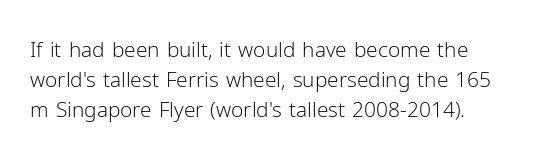
{"italic": "no", "bold": "no", "underline": "no", "line_spacing": "normal", "line_spacing_ratio": 1.43, "letter_spacing": "normal", "letter_spacing_em": 0.0, "glyph_px": 21}
